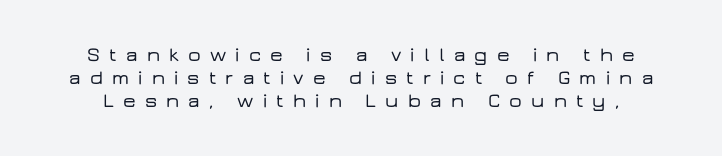
The string is rendered with underlining switched off. Horizontal bands of white between lines are thin slivers. Does extra space separate the letters? Yes, quite a lot of it. Quick note: not italic, upright.
